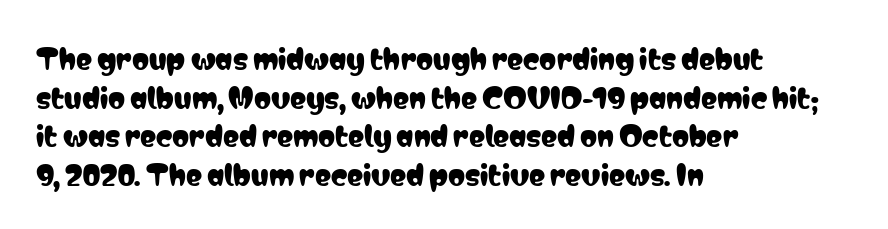
Q: Is the text italic (slanted)? A: No, it is upright.
Q: Is the text underlined? A: No.
Q: How is the paragraph aligned? A: Left-aligned.
Q: Is the spacing between letters normal or unusually wide? A: Normal.
Q: Is the spacing between lines tight, normal or loose? A: Normal.
